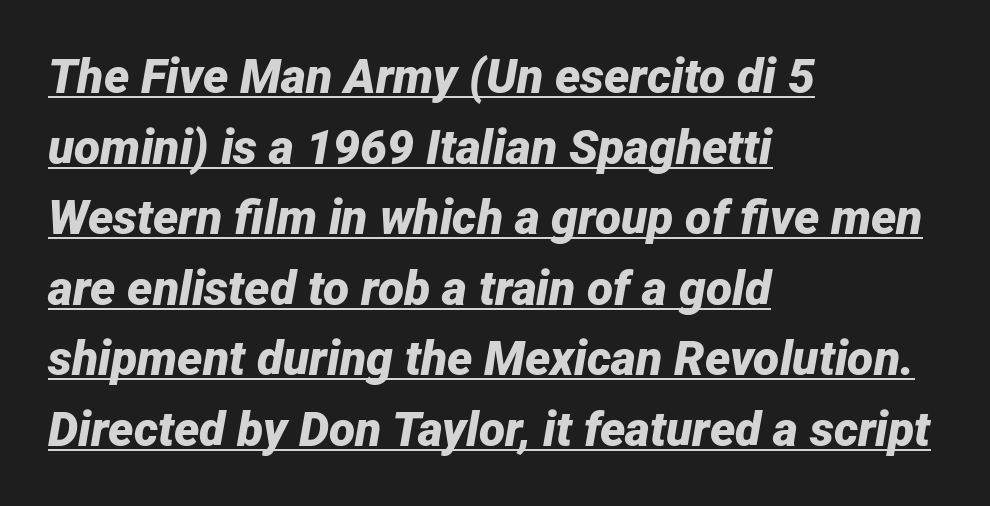
{"italic": "yes", "lean": "right", "slant_degrees": 12, "bold": "yes", "weight": "bold", "width": "normal", "stroke_contrast": "low", "x_height": "medium", "monospaced": "no", "underline": "yes", "align": "left", "line_spacing": "normal", "line_spacing_ratio": 1.47, "letter_spacing": "normal", "letter_spacing_em": 0.0, "glyph_px": 48}
